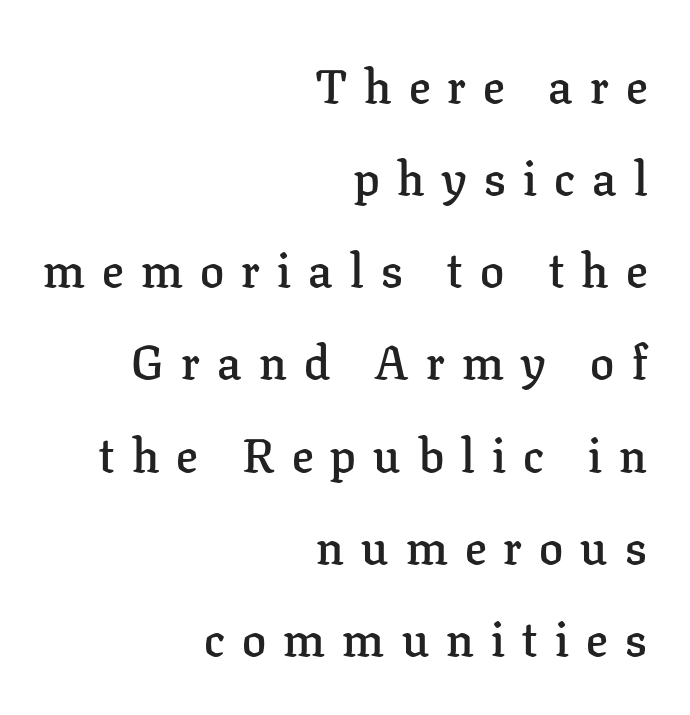
{"serif": "yes", "italic": "no", "bold": "semi", "weight": "semibold", "width": "normal", "stroke_contrast": "low", "x_height": "medium", "monospaced": "no", "underline": "no", "align": "right", "line_spacing": "loose", "line_spacing_ratio": 1.92, "letter_spacing": "wide", "letter_spacing_em": 0.36, "glyph_px": 48}
